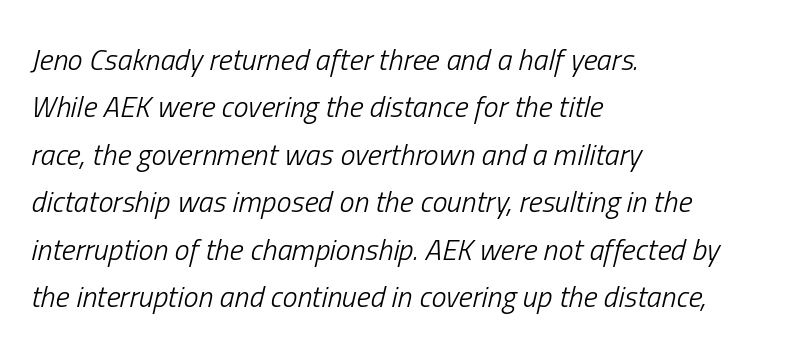
Q: Is the text bold? A: No.
Q: Is the text italic (slanted)? A: Yes, it leans right by about 13 degrees.
Q: Is the text underlined? A: No.
Q: How is the paragraph aligned? A: Left-aligned.
Q: Is the spacing between letters normal or unusually wide? A: Normal.
Q: Is the spacing between lines tight, normal or loose? A: Normal.
Q: Width (condensed, normal, or wide)? A: Condensed.
Q: Stroke contrast? A: Low.
Q: x-height? A: Medium.
Q: Monospaced? A: No.
